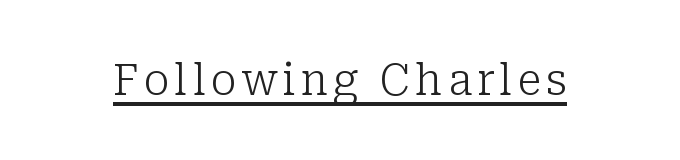
Q: Is the text bold? A: No.
Q: Is the text italic (slanted)? A: No, it is upright.
Q: Is the typeface a serif or a sans-serif typeface? A: Serif.
Q: Is the text underlined? A: Yes.
Q: Width (condensed, normal, or wide)? A: Normal.
Q: Stroke contrast? A: Low.
Q: x-height? A: Medium.
Q: Monospaced? A: No.
